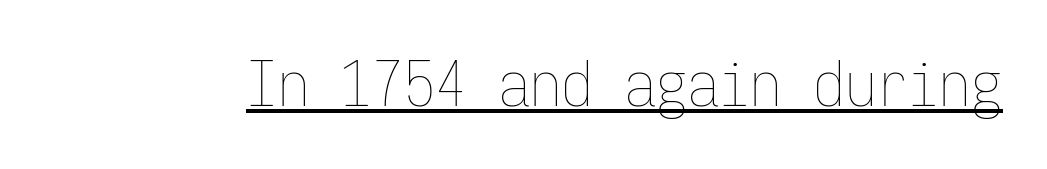
The image shows 63 px thin, condensed type, upright, monospaced; set normal letter spacing, underlined; low stroke contrast and a medium x-height.
